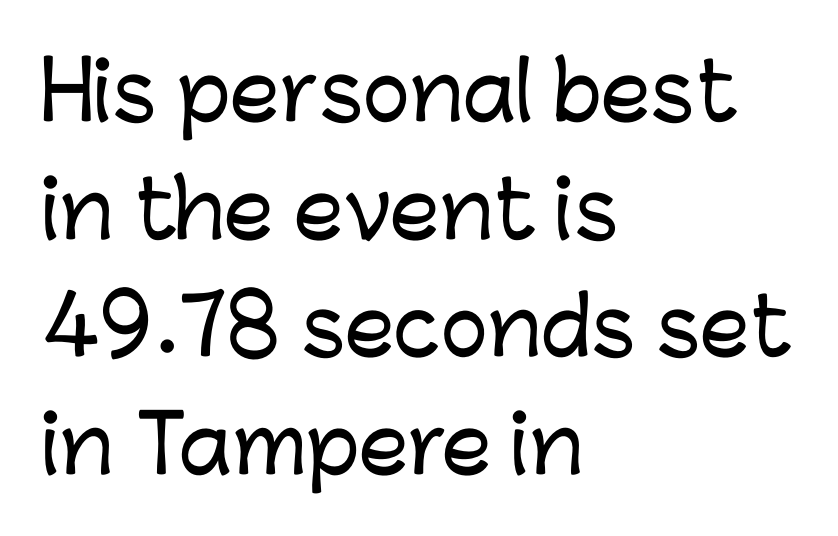
In terms of letterspacing, this is plain default setting. A roman cut, with each character standing at attention. Do the characters align in a grid? No, the font is proportional. Honestly, the row spacing looks completely unremarkable. The glyphs in this specimen are sans serif. The glyphs are unaccompanied by any horizontal stroke below them.
